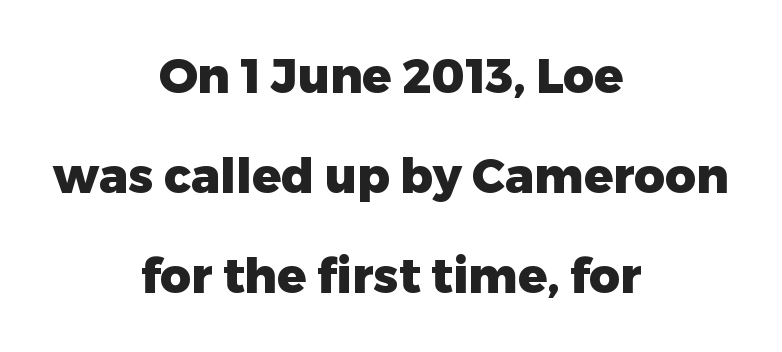
Q: Is the text bold? A: Yes.
Q: Is the text italic (slanted)? A: No, it is upright.
Q: Is the typeface a serif or a sans-serif typeface? A: Sans-serif.
Q: Is the text underlined? A: No.
Q: How is the paragraph aligned? A: Centered.
Q: Is the spacing between letters normal or unusually wide? A: Normal.
Q: Is the spacing between lines tight, normal or loose? A: Loose.
Q: Width (condensed, normal, or wide)? A: Normal.
Q: Stroke contrast? A: Low.
Q: x-height? A: Medium.
Q: Monospaced? A: No.
